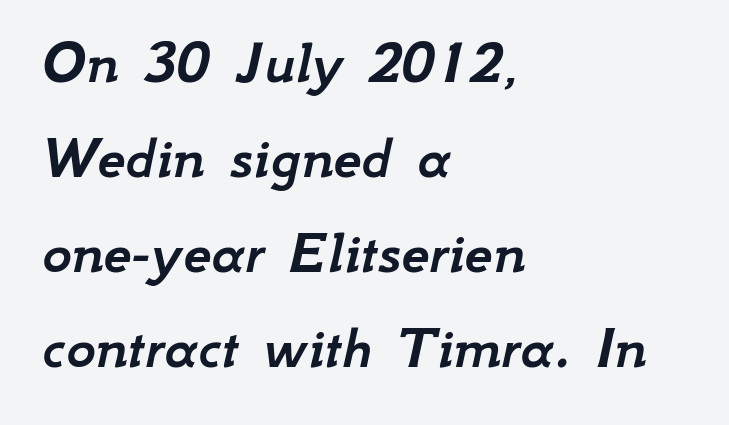
{"italic": "yes", "lean": "right", "slant_degrees": 12, "width": "normal", "stroke_contrast": "low", "x_height": "small", "monospaced": "no", "underline": "no", "align": "left", "line_spacing": "normal", "line_spacing_ratio": 1.51, "letter_spacing": "normal", "letter_spacing_em": 0.0, "glyph_px": 63}
